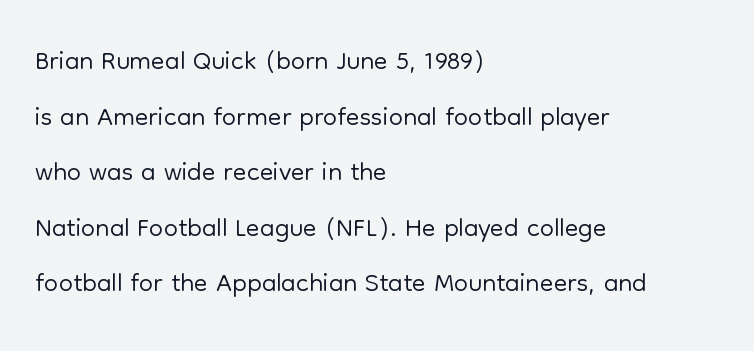
{"serif": "no", "italic": "no", "bold": "no", "weight": "light", "width": "normal", "stroke_contrast": "low", "x_height": "medium", "monospaced": "no", "underline": "no", "align": "left", "line_spacing": "normal", "line_spacing_ratio": 1.39, "letter_spacing": "normal", "letter_spacing_em": 0.0, "glyph_px": 40}
